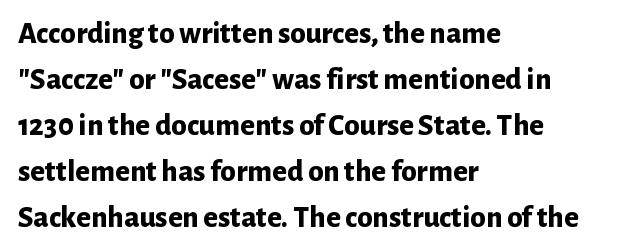
{"serif": "no", "italic": "no", "bold": "yes", "weight": "bold", "width": "normal", "stroke_contrast": "low", "x_height": "medium", "monospaced": "no", "underline": "no", "align": "left", "line_spacing": "normal", "line_spacing_ratio": 1.48, "letter_spacing": "normal", "letter_spacing_em": 0.0, "glyph_px": 31}
